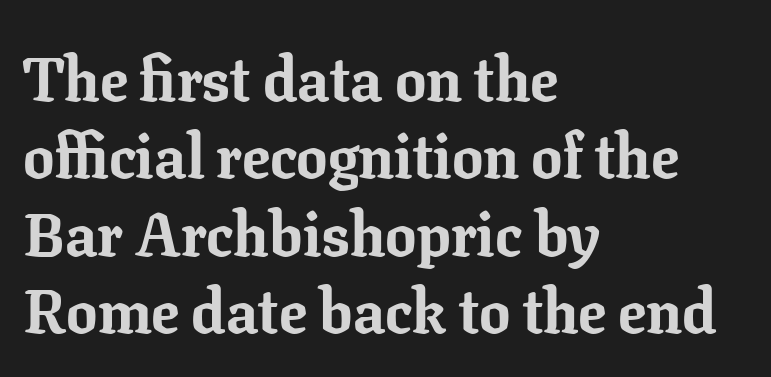
Caption: standard tracking, unaltered. Here the designer chose a conventional face with non-uniform glyph widths. Check the space under the baseline: it is left empty. Honestly, the row spacing looks completely unremarkable. The letters are bold, with thick, heavy strokes.
